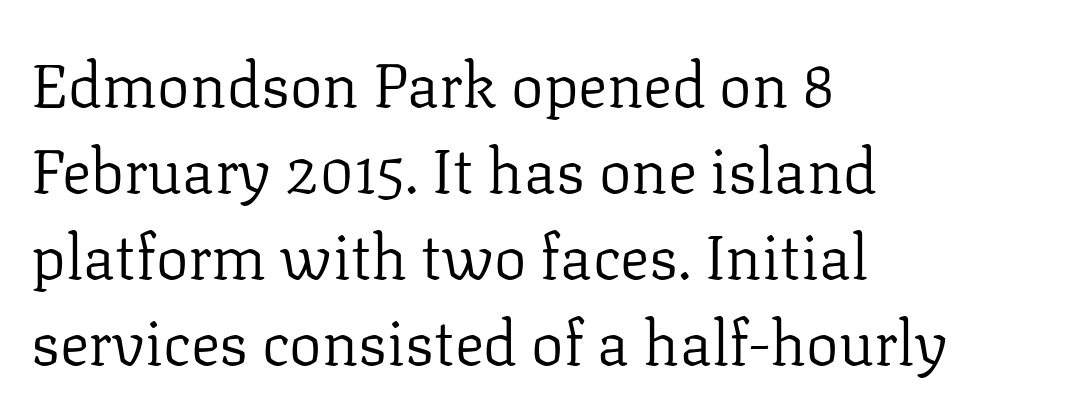
The image shows 61 px regular-weight serif type, upright; set left-aligned, normal line spacing (1.41x), normal letter spacing, not underlined; low stroke contrast and a medium x-height.
